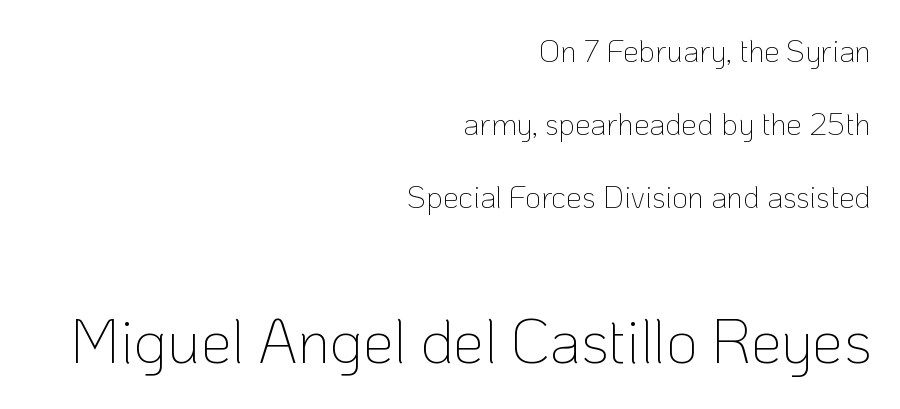
Q: Is the text bold? A: No.
Q: Is the text italic (slanted)? A: No, it is upright.
Q: Is the typeface a serif or a sans-serif typeface? A: Sans-serif.
Q: Is the text underlined? A: No.
Q: How is the paragraph aligned? A: Right-aligned.
Q: Is the spacing between letters normal or unusually wide? A: Normal.
Q: Is the spacing between lines tight, normal or loose? A: Loose.
Q: Which block of text is set in a larger size, the first (top) or the second (bottom)? A: The second (bottom) one.
Q: Width (condensed, normal, or wide)? A: Normal.
Q: Stroke contrast? A: Low.
Q: x-height? A: Medium.
Q: Monospaced? A: No.
